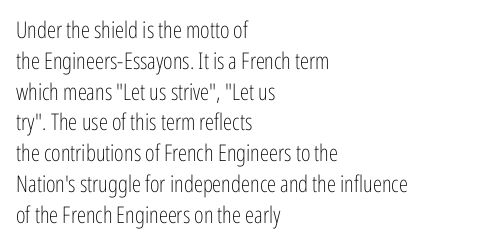
Q: Is the text bold? A: No.
Q: Is the text italic (slanted)? A: No, it is upright.
Q: Is the text underlined? A: No.
Q: How is the paragraph aligned? A: Left-aligned.
Q: Is the spacing between letters normal or unusually wide? A: Normal.
Q: Is the spacing between lines tight, normal or loose? A: Normal.
